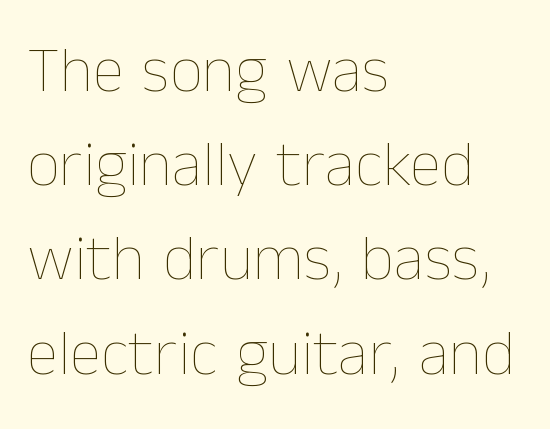
Leading: standard. Each row of text sits above clean, open space. Which margin do the lines hug? The left one — the right edge is uneven. The font's upright variant was chosen for this text. This rendering leaves character spacing at its baseline value. Stems here are at most as thick as an everyday book face.
